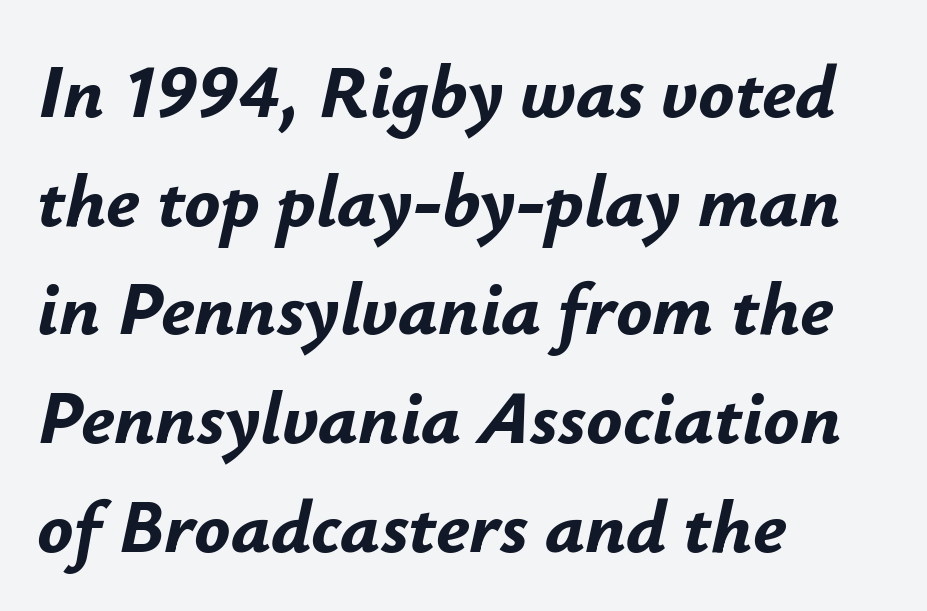
The image shows 75 px bold type, italic (leaning right); set left-aligned, normal line spacing (1.45x), normal letter spacing, not underlined; low stroke contrast and a small x-height.
